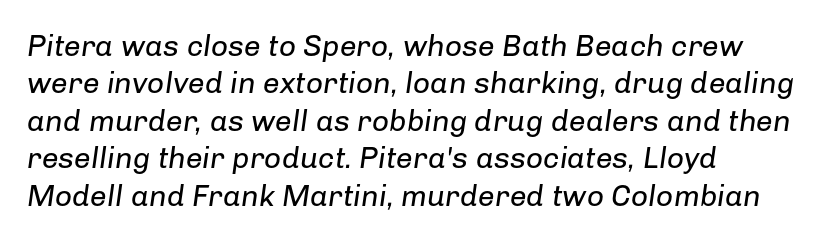
{"italic": "yes", "lean": "right", "slant_degrees": 8, "bold": "no", "weight": "regular", "width": "normal", "stroke_contrast": "low", "x_height": "medium", "monospaced": "no", "underline": "no", "align": "left", "line_spacing": "normal", "line_spacing_ratio": 1.25, "letter_spacing": "normal", "letter_spacing_em": 0.0, "glyph_px": 30}
